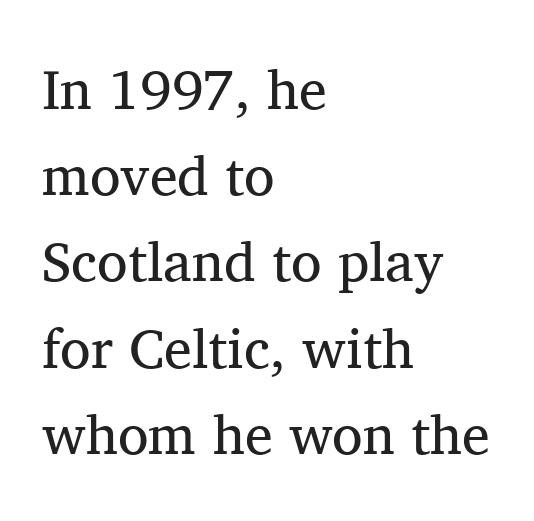
Q: Is the text bold? A: No.
Q: Is the text italic (slanted)? A: No, it is upright.
Q: Is the typeface a serif or a sans-serif typeface? A: Serif.
Q: Is the text underlined? A: No.
Q: How is the paragraph aligned? A: Left-aligned.
Q: Is the spacing between letters normal or unusually wide? A: Normal.
Q: Is the spacing between lines tight, normal or loose? A: Normal.
Q: Width (condensed, normal, or wide)? A: Normal.
Q: Stroke contrast? A: Medium.
Q: x-height? A: Medium.
Q: Monospaced? A: No.
